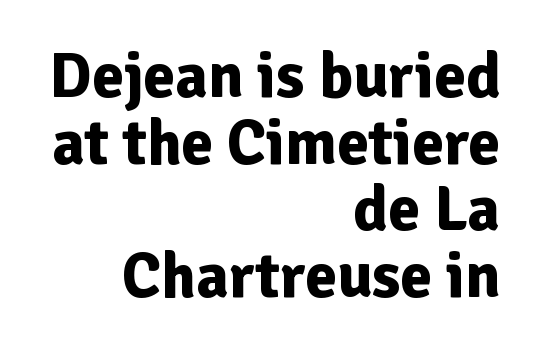
The image shows 64 px bold sans-serif type, upright; set right-aligned, tight line spacing (1.04x), normal letter spacing, not underlined; low stroke contrast and a medium x-height.
